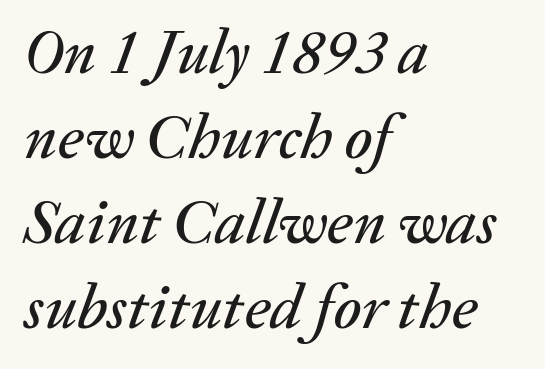
The image shows 64 px text type, italic (leaning right); set left-aligned, normal line spacing (1.33x), normal letter spacing, not underlined; medium stroke contrast and a medium x-height.
